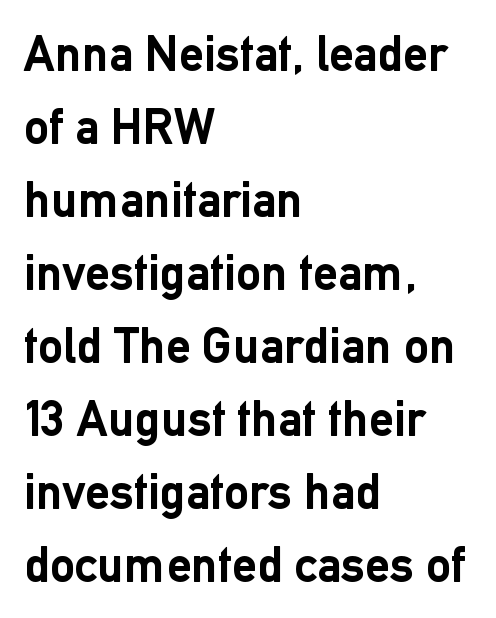
Q: Is the text bold? A: Yes.
Q: Is the text italic (slanted)? A: No, it is upright.
Q: Is the typeface a serif or a sans-serif typeface? A: Sans-serif.
Q: Is the text underlined? A: No.
Q: How is the paragraph aligned? A: Left-aligned.
Q: Is the spacing between letters normal or unusually wide? A: Normal.
Q: Is the spacing between lines tight, normal or loose? A: Normal.
Q: Width (condensed, normal, or wide)? A: Normal.
Q: Stroke contrast? A: Low.
Q: x-height? A: Medium.
Q: Monospaced? A: No.
